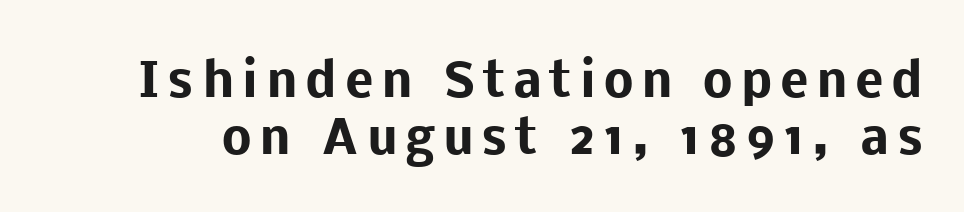
The passage shown is typed in a proportional face where columns would drift. This rendering employs a face without finishing strokes, i.e., a sans-serif. I'd describe the lettering as bold — thick and assertive. A bare baseline throughout the passage. Italic? Not at all — the glyphs are vertical.
